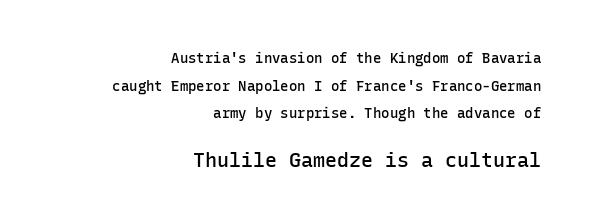
The glyphs are unaccompanied by any horizontal stroke below them. Of the two passages, the one underneath uses the larger point size. Firm but not heavy-handed strokes: this text is semibold. No extra tracking has been applied to these lines. Leading: increased.
